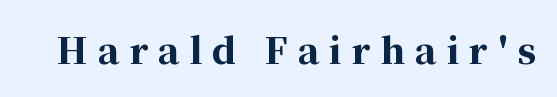
The image shows 36 px bold serif type, upright; set unusually wide letter spacing (+0.27 em), not underlined; high stroke contrast and a medium x-height.
